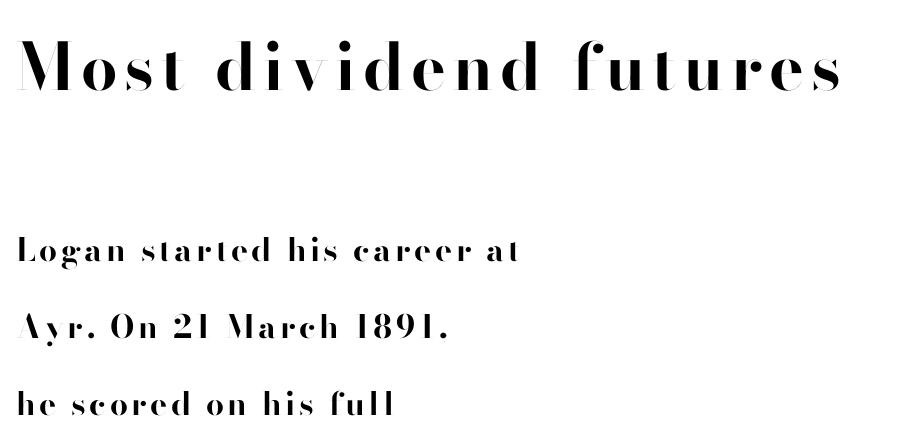
Q: Is the text bold? A: Yes.
Q: Is the text italic (slanted)? A: No, it is upright.
Q: Is the typeface a serif or a sans-serif typeface? A: Sans-serif.
Q: Is the text underlined? A: No.
Q: How is the paragraph aligned? A: Left-aligned.
Q: Is the spacing between lines tight, normal or loose? A: Loose.
Q: Which block of text is set in a larger size, the first (top) or the second (bottom)? A: The first (top) one.
Q: Width (condensed, normal, or wide)? A: Normal.
Q: Stroke contrast? A: High.
Q: x-height? A: Small.
Q: Monospaced? A: No.
